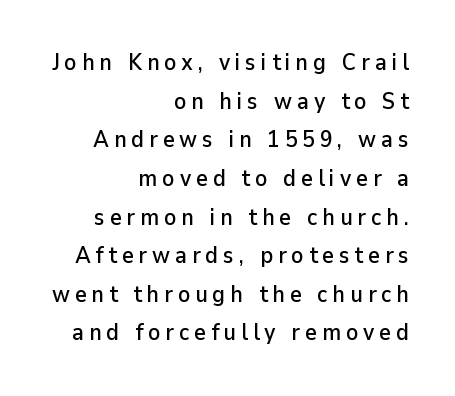
The image shows 23 px text type, upright; set right-aligned, normal line spacing (1.68x), unusually wide letter spacing (+0.21 em), not underlined.
